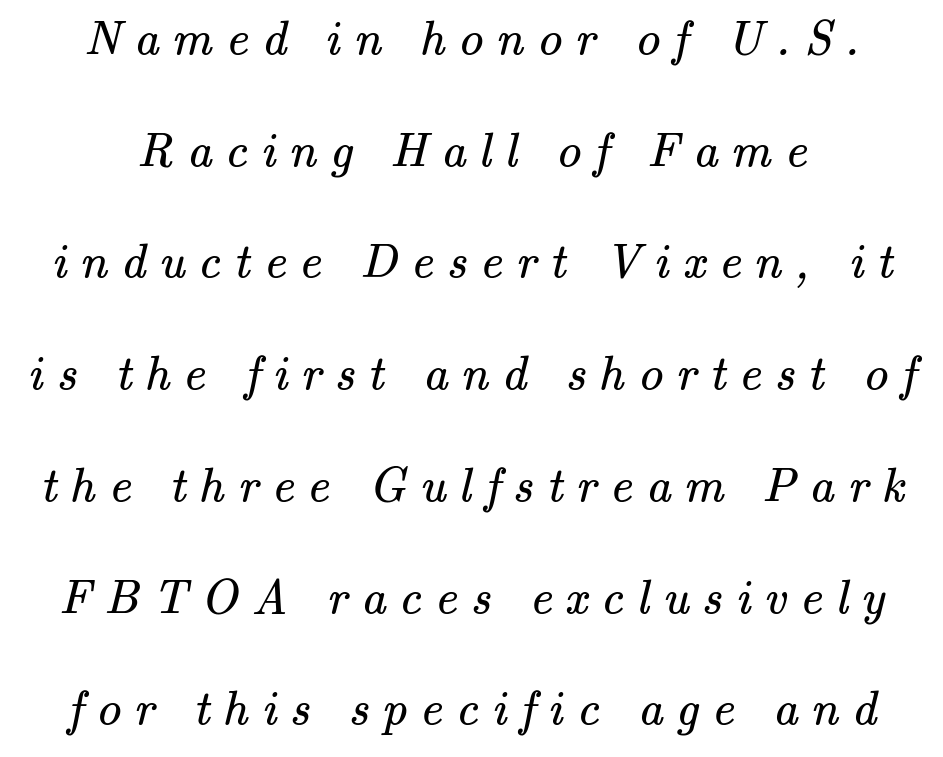
{"serif": "yes", "bold": "no", "weight": "regular", "width": "normal", "stroke_contrast": "medium", "x_height": "small", "monospaced": "no", "underline": "no", "line_spacing": "loose", "line_spacing_ratio": 2.28, "letter_spacing": "wide", "letter_spacing_em": 0.27, "glyph_px": 49}
